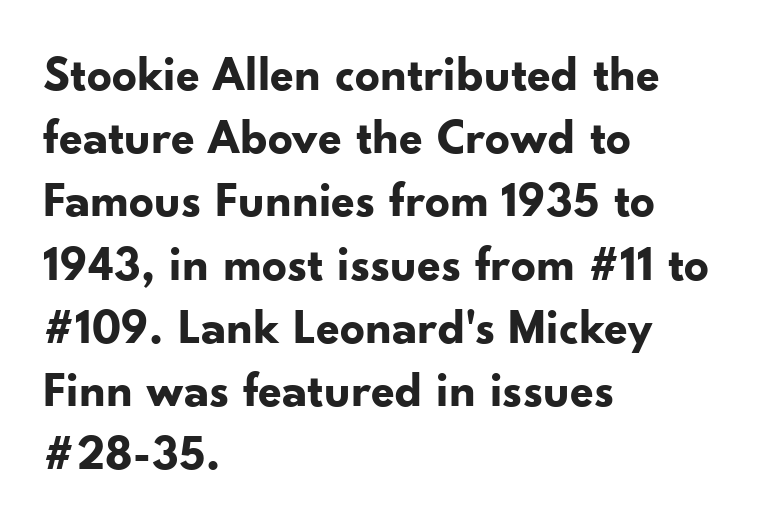
The image shows 49 px bold sans-serif type, upright; set left-aligned, normal line spacing (1.29x), normal letter spacing, not underlined; low stroke contrast and a small x-height.
